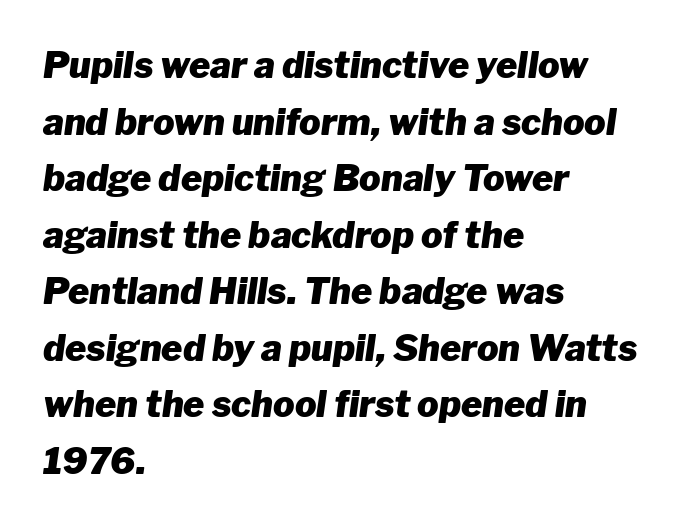
Q: Is the text bold? A: Yes.
Q: Is the text italic (slanted)? A: Yes, it leans right by about 8 degrees.
Q: Is the text underlined? A: No.
Q: How is the paragraph aligned? A: Left-aligned.
Q: Is the spacing between letters normal or unusually wide? A: Normal.
Q: Is the spacing between lines tight, normal or loose? A: Normal.
Q: Width (condensed, normal, or wide)? A: Normal.
Q: Stroke contrast? A: Low.
Q: x-height? A: Medium.
Q: Monospaced? A: No.
